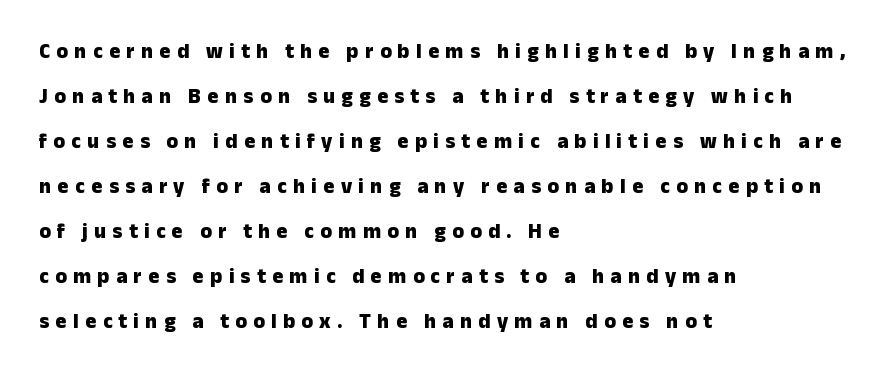
A full-strength bold gives these letters their thick strokes. The lettering stays uniformly vertical, giving the passage a roman look. Each line starts at the same left margin while the right side varies. The baseline area is clear. Look at the tracking — it's clearly loosened, letters drifting apart. In terms of leading, this rendering errs on the spacious side.
